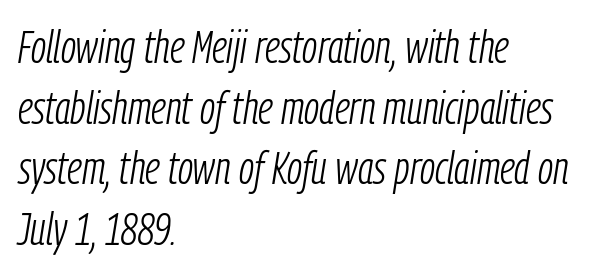
Does the copy run flush right? No — it runs flush left. The text carries the slant typical of an italic or oblique font. Each word holds together tightly as a unit, with standard inter-letter gaps. These lines sit exactly where default settings would place them. A quiet, ordinary-to-light weight characterises the typeface. Only glyphs here, with clear space below each row.
